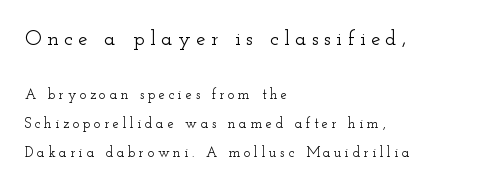
The image shows 21 px text type, upright; set left-aligned, loose line spacing (2.07x), unusually wide letter spacing (+0.26 em), not underlined; the first (top) block is 1.5x larger.
